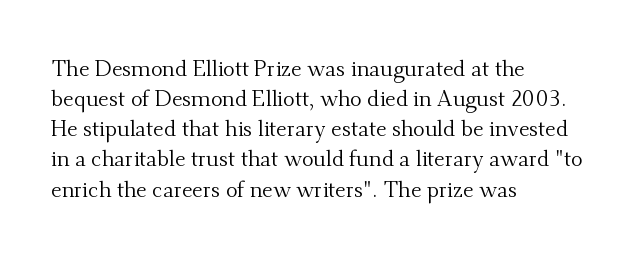
The letterforms sit shoulder to shoulder at normal distance. The space directly below the letters is spotless. Counters stay open thanks to moderate or lighter strokes. The vertical gap from one line to the next is medium. Ascenders rise straight up at ninety degrees. The ragged edge is on the right, which tells us the setting is flush left.
